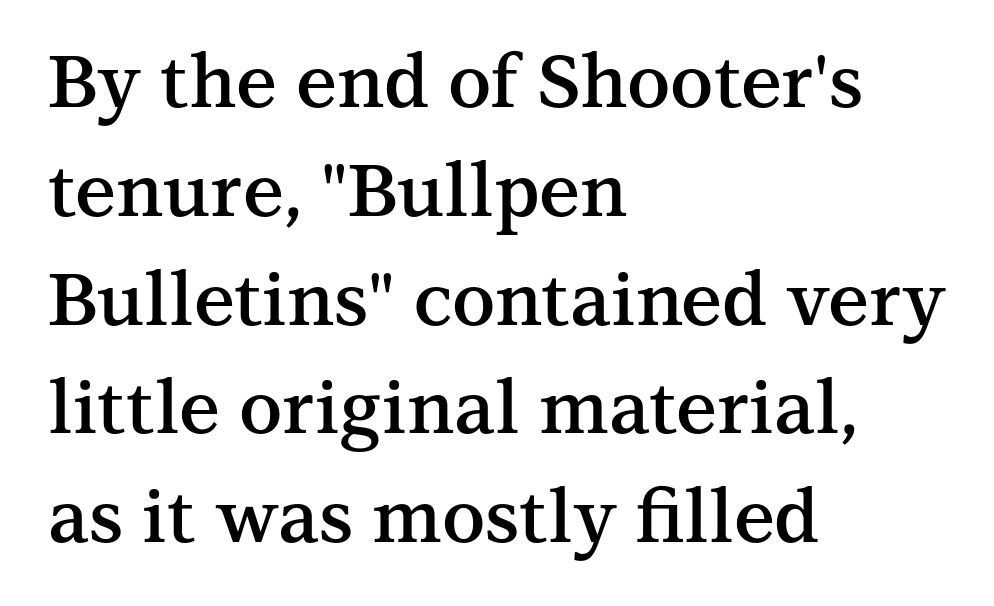
{"serif": "yes", "italic": "no", "bold": "semi", "weight": "semibold", "width": "normal", "stroke_contrast": "medium", "x_height": "medium", "monospaced": "no", "underline": "no", "align": "left", "line_spacing": "normal", "line_spacing_ratio": 1.49, "letter_spacing": "normal", "letter_spacing_em": 0.0, "glyph_px": 73}
